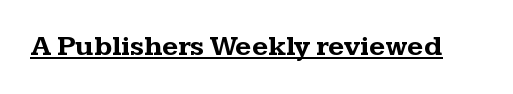
Q: Is the text bold? A: Yes.
Q: Is the text italic (slanted)? A: No, it is upright.
Q: Is the typeface a serif or a sans-serif typeface? A: Serif.
Q: Is the text underlined? A: Yes.
Q: Is the spacing between letters normal or unusually wide? A: Normal.
Q: Width (condensed, normal, or wide)? A: Wide.
Q: Stroke contrast? A: Medium.
Q: x-height? A: Medium.
Q: Monospaced? A: No.
